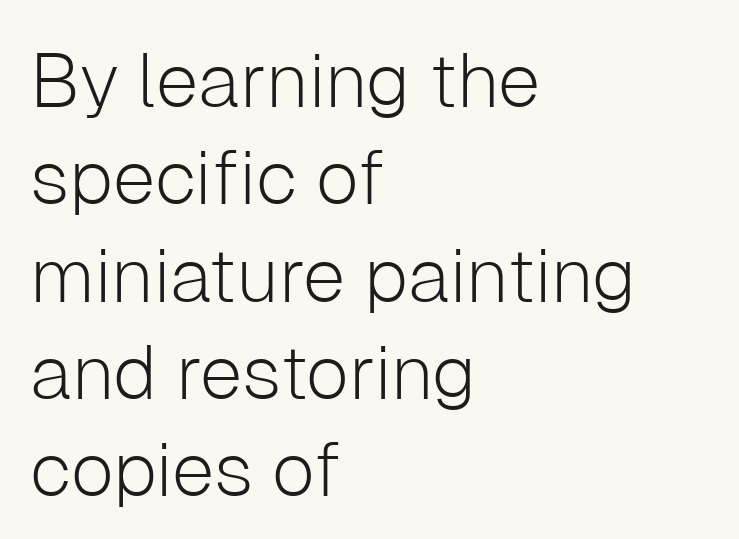
The image shows 76 px light sans-serif type, upright; set left-aligned, normal line spacing (1.28x), normal letter spacing, not underlined; low stroke contrast and a medium x-height.
